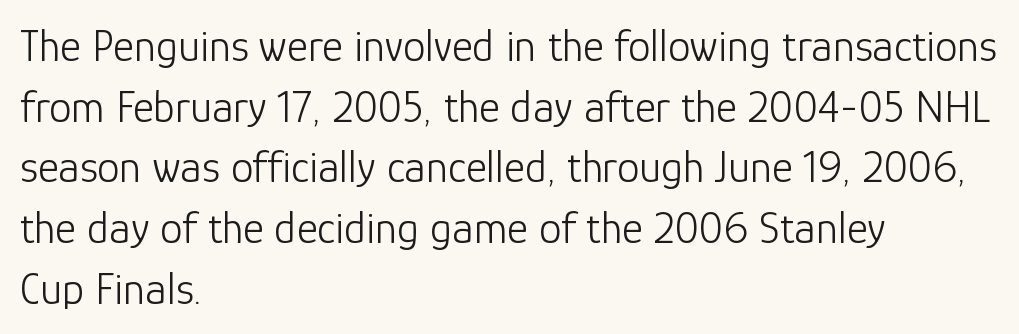
Q: Is the text bold? A: No.
Q: Is the text italic (slanted)? A: No, it is upright.
Q: Is the typeface a serif or a sans-serif typeface? A: Sans-serif.
Q: Is the text underlined? A: No.
Q: How is the paragraph aligned? A: Left-aligned.
Q: Is the spacing between letters normal or unusually wide? A: Normal.
Q: Is the spacing between lines tight, normal or loose? A: Normal.
Q: Width (condensed, normal, or wide)? A: Normal.
Q: Stroke contrast? A: Low.
Q: x-height? A: Medium.
Q: Monospaced? A: No.
